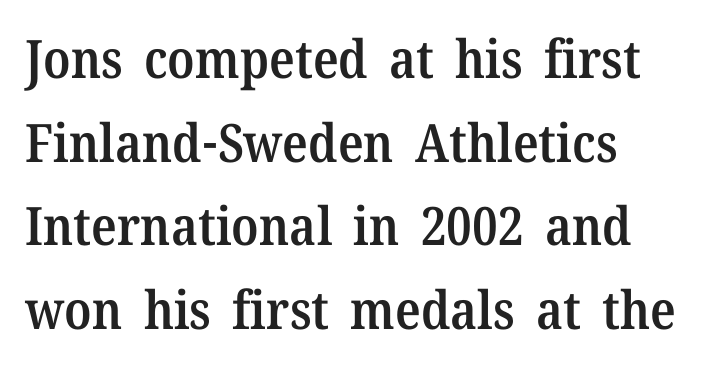
The image shows 53 px semibold serif type, upright; set normal line spacing (1.58x), normal letter spacing, not underlined; medium stroke contrast and a medium x-height.
